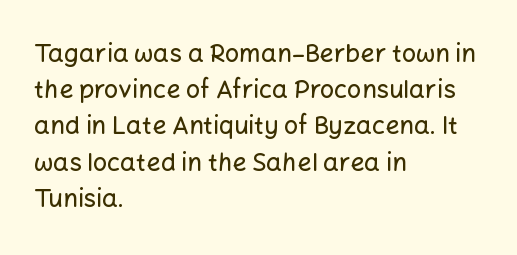
This sample keeps an unexceptional amount of space between lines. Characters follow at the spacing the type designer built in. Leftover space on each line is placed entirely after the last word. Nobody drew a line under any word here. The font's upright variant was chosen for this text.
